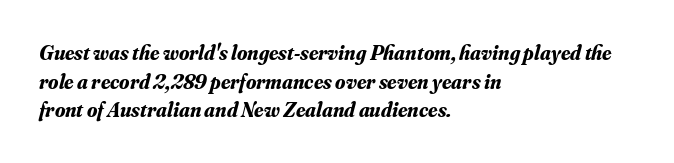
{"italic": "yes", "lean": "right", "slant_degrees": 16, "bold": "yes", "underline": "no", "align": "left", "line_spacing": "normal", "line_spacing_ratio": 1.36, "letter_spacing": "normal", "letter_spacing_em": 0.0, "glyph_px": 21}
